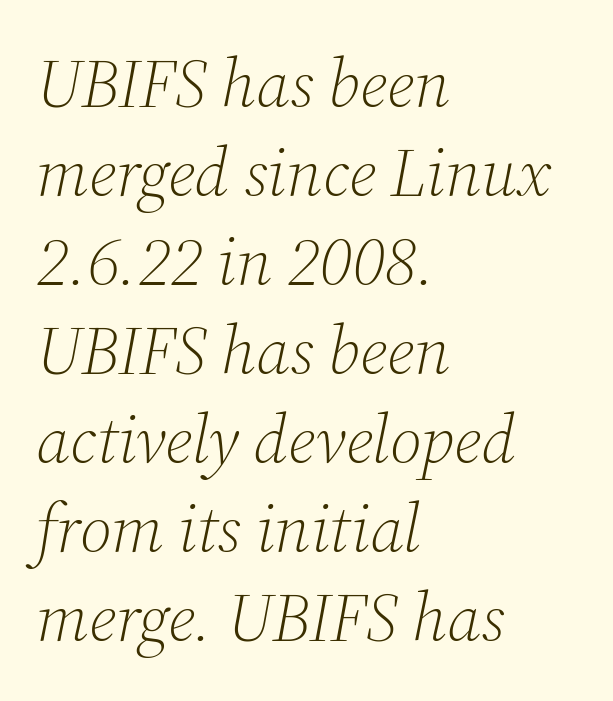
{"serif": "yes", "italic": "yes", "lean": "right", "slant_degrees": 12, "bold": "no", "weight": "light", "width": "normal", "stroke_contrast": "medium", "x_height": "medium", "monospaced": "no", "underline": "no", "align": "left", "line_spacing": "normal", "line_spacing_ratio": 1.31, "letter_spacing": "normal", "letter_spacing_em": 0.0, "glyph_px": 68}
